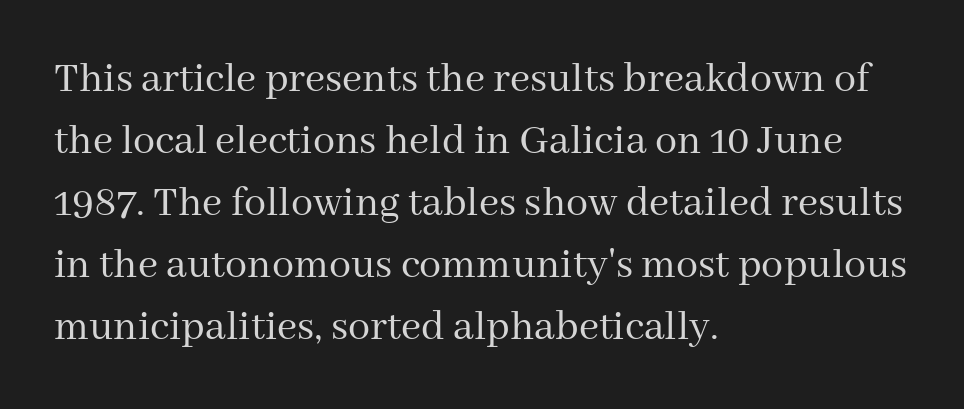
The image shows 44 px regular-weight serif type, upright; set left-aligned, normal line spacing (1.41x), normal letter spacing, not underlined; medium stroke contrast and a medium x-height.
